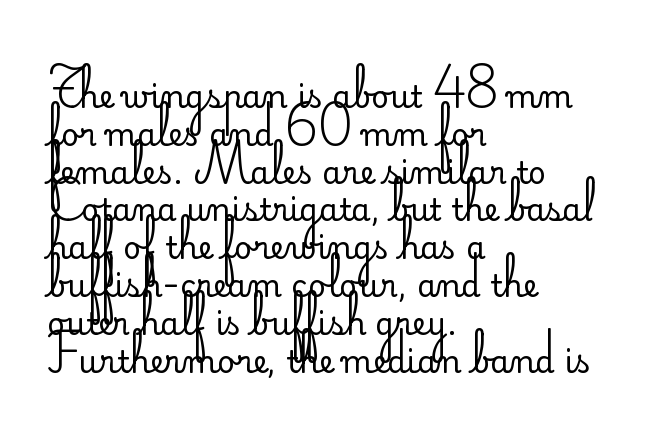
Q: Is the text bold? A: No.
Q: Is the text italic (slanted)? A: No, it is upright.
Q: Is the typeface a serif or a sans-serif typeface? A: Sans-serif.
Q: Is the text underlined? A: No.
Q: How is the paragraph aligned? A: Left-aligned.
Q: Is the spacing between letters normal or unusually wide? A: Normal.
Q: Width (condensed, normal, or wide)? A: Normal.
Q: Stroke contrast? A: Low.
Q: x-height? A: Small.
Q: Monospaced? A: No.
